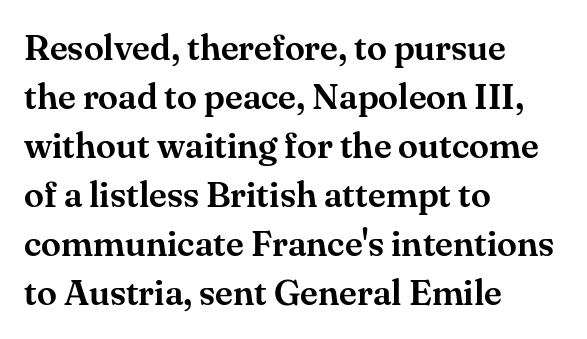
{"serif": "yes", "italic": "no", "width": "normal", "stroke_contrast": "medium", "x_height": "small", "monospaced": "no", "underline": "no", "align": "left", "line_spacing": "normal", "line_spacing_ratio": 1.36, "letter_spacing": "normal", "letter_spacing_em": 0.0, "glyph_px": 36}
